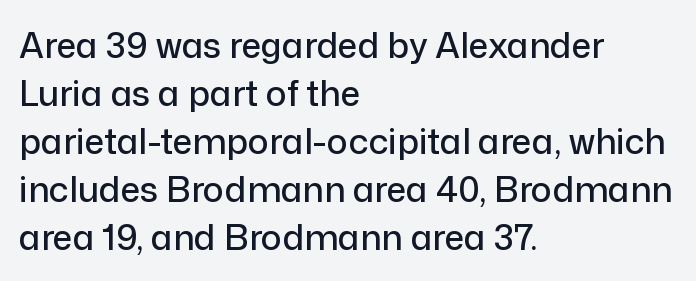
When letters stand straight like this, we call the style roman or upright. The leading is moderate, giving the passage an even texture. A typesetter would call this proportional, since set widths differ per character. Check where the strokes stop: nothing finishes them off — pure sans. The letterforms sit shoulder to shoulder at normal distance. The specimen omits any rule beneath the text block's lines.
